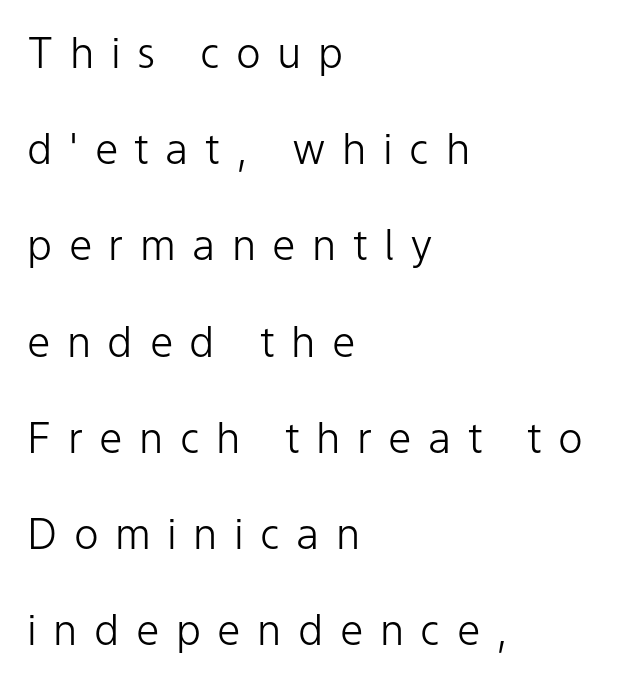
Q: Is the text bold? A: No.
Q: Is the text italic (slanted)? A: No, it is upright.
Q: Is the typeface a serif or a sans-serif typeface? A: Sans-serif.
Q: Is the text underlined? A: No.
Q: How is the paragraph aligned? A: Left-aligned.
Q: Is the spacing between letters normal or unusually wide? A: Unusually wide.
Q: Is the spacing between lines tight, normal or loose? A: Loose.
Q: Width (condensed, normal, or wide)? A: Normal.
Q: Stroke contrast? A: Low.
Q: x-height? A: Medium.
Q: Monospaced? A: No.
